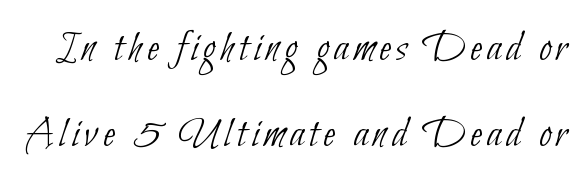
{"serif": "no", "bold": "no", "weight": "thin", "width": "condensed", "stroke_contrast": "low", "x_height": "small", "monospaced": "no", "underline": "no", "line_spacing": "loose", "line_spacing_ratio": 1.92, "glyph_px": 45}
